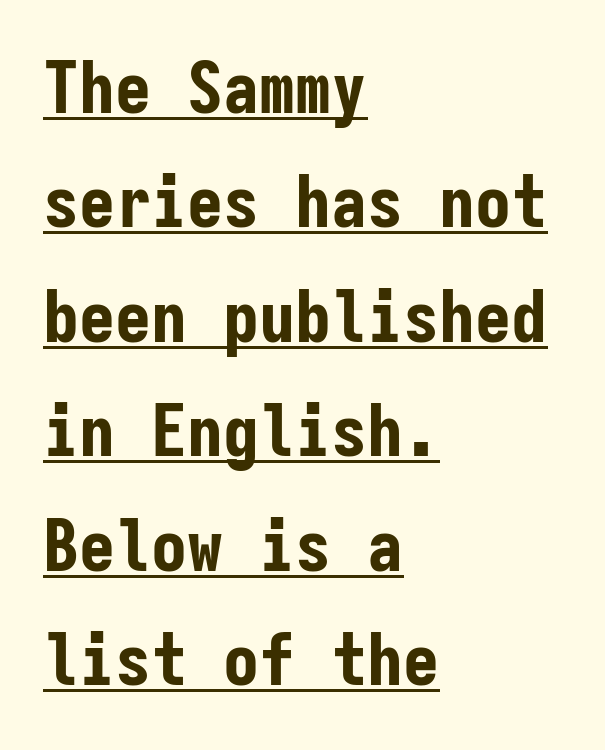
{"serif": "no", "italic": "no", "bold": "yes", "weight": "bold", "width": "condensed", "stroke_contrast": "low", "x_height": "medium", "monospaced": "yes", "underline": "yes", "align": "left", "line_spacing": "normal", "line_spacing_ratio": 1.59, "letter_spacing": "normal", "letter_spacing_em": 0.0, "glyph_px": 72}
